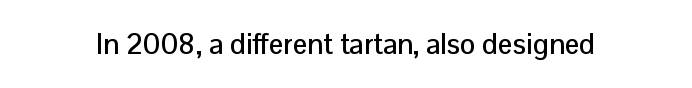
Q: Is the text italic (slanted)? A: No, it is upright.
Q: Is the typeface a serif or a sans-serif typeface? A: Sans-serif.
Q: Is the text underlined? A: No.
Q: Is the spacing between letters normal or unusually wide? A: Normal.
Q: Width (condensed, normal, or wide)? A: Normal.
Q: Stroke contrast? A: Low.
Q: x-height? A: Medium.
Q: Monospaced? A: No.
